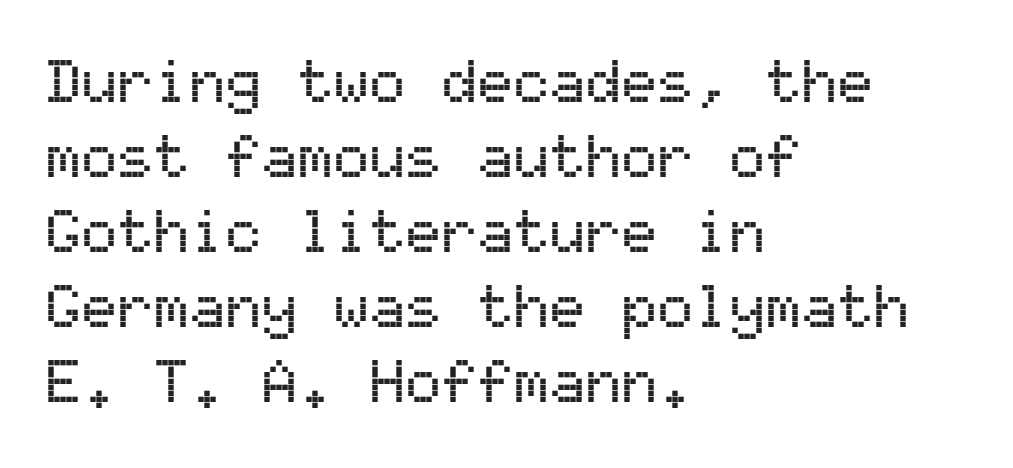
{"serif": "no", "italic": "no", "width": "normal", "stroke_contrast": "medium", "x_height": "medium", "monospaced": "yes", "underline": "no", "align": "left", "line_spacing": "normal", "line_spacing_ratio": 1.25, "letter_spacing": "normal", "letter_spacing_em": 0.0, "glyph_px": 60}
